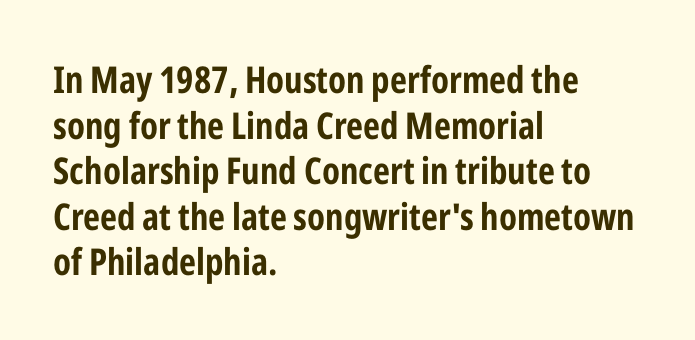
Q: Is the text bold? A: Yes.
Q: Is the text italic (slanted)? A: No, it is upright.
Q: Is the typeface a serif or a sans-serif typeface? A: Sans-serif.
Q: Is the text underlined? A: No.
Q: How is the paragraph aligned? A: Left-aligned.
Q: Is the spacing between letters normal or unusually wide? A: Normal.
Q: Width (condensed, normal, or wide)? A: Condensed.
Q: Stroke contrast? A: Low.
Q: x-height? A: Medium.
Q: Monospaced? A: No.
